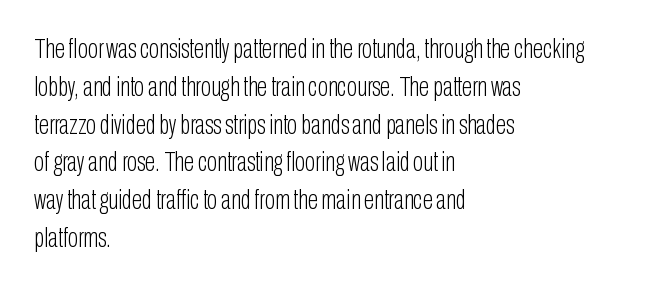
Short note: letters normally spaced. These lines are set flush left with a ragged right edge. The passage shown is not bold in any degree. Rows of type keep a routine distance in the vertical direction. This is the regular roman posture of the typeface.
